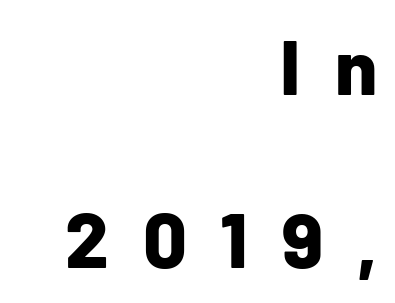
The image shows 77 px bold sans-serif type, upright; set right-aligned, loose line spacing (2.25x), unusually wide letter spacing (+0.44 em), not underlined; low stroke contrast and a medium x-height.
